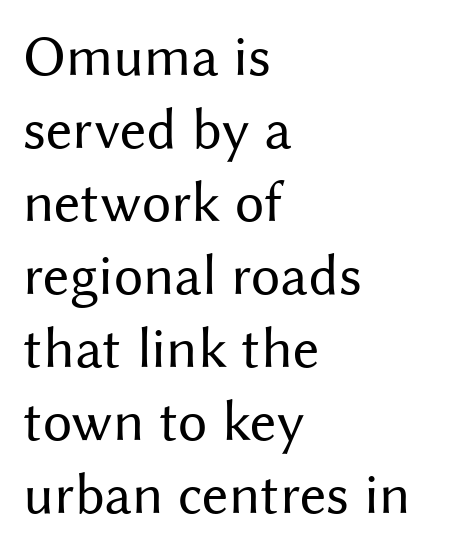
The image shows 58 px regular-weight sans-serif type, upright; set left-aligned, normal line spacing (1.26x), normal letter spacing, not underlined; medium stroke contrast and a medium x-height.
